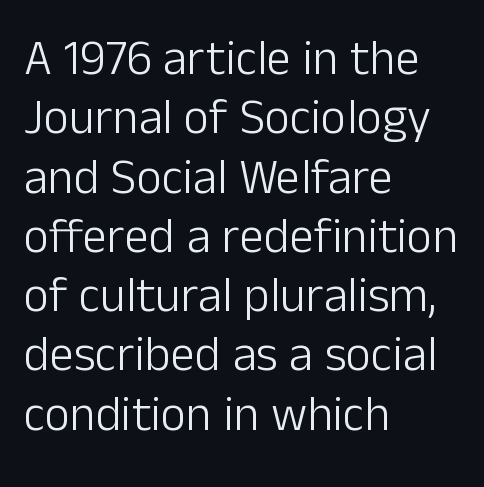
{"serif": "no", "italic": "no", "bold": "no", "weight": "light", "width": "normal", "stroke_contrast": "low", "x_height": "medium", "monospaced": "no", "underline": "no", "align": "left", "line_spacing_ratio": 1.21, "letter_spacing": "normal", "letter_spacing_em": 0.0, "glyph_px": 49}
